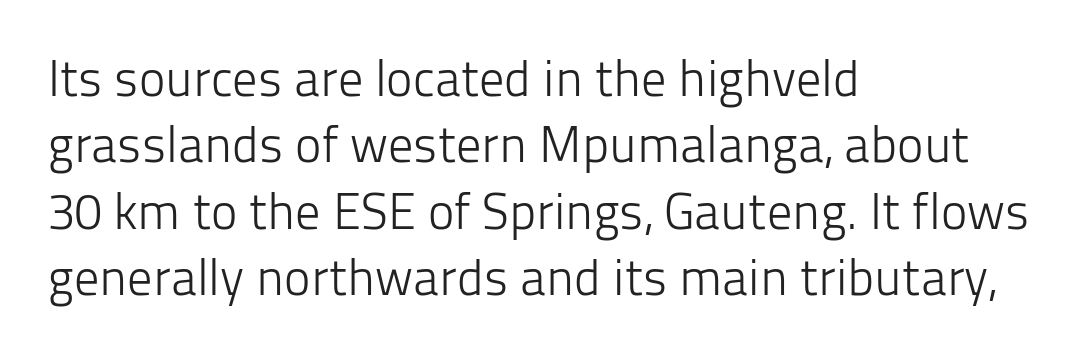
Q: Is the text bold? A: No.
Q: Is the text italic (slanted)? A: No, it is upright.
Q: Is the typeface a serif or a sans-serif typeface? A: Sans-serif.
Q: Is the text underlined? A: No.
Q: How is the paragraph aligned? A: Left-aligned.
Q: Is the spacing between letters normal or unusually wide? A: Normal.
Q: Is the spacing between lines tight, normal or loose? A: Normal.
Q: Width (condensed, normal, or wide)? A: Normal.
Q: Stroke contrast? A: Low.
Q: x-height? A: Medium.
Q: Monospaced? A: No.
